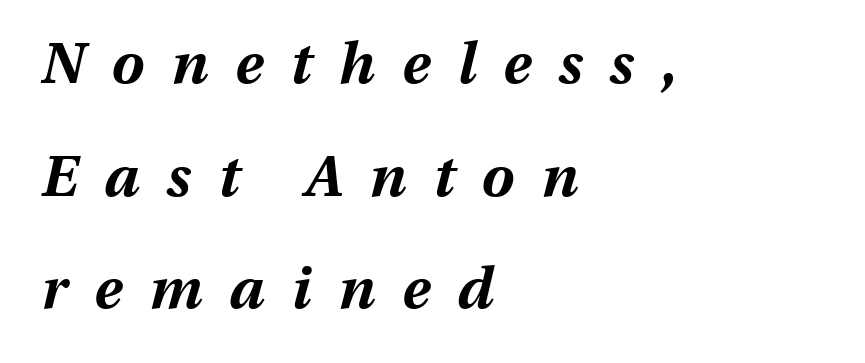
Summary of vertical rhythm: relaxed, with wide interline spacing. The rendering anchors every line to the left-hand side. Note the varied advance widths — an 'i' is clearly narrower than an 'm'. These lines were composed using italics. In terms of letterspacing, this is a distinctly airy, spread setting. Strokes here are thick enough to call this a true bold.
